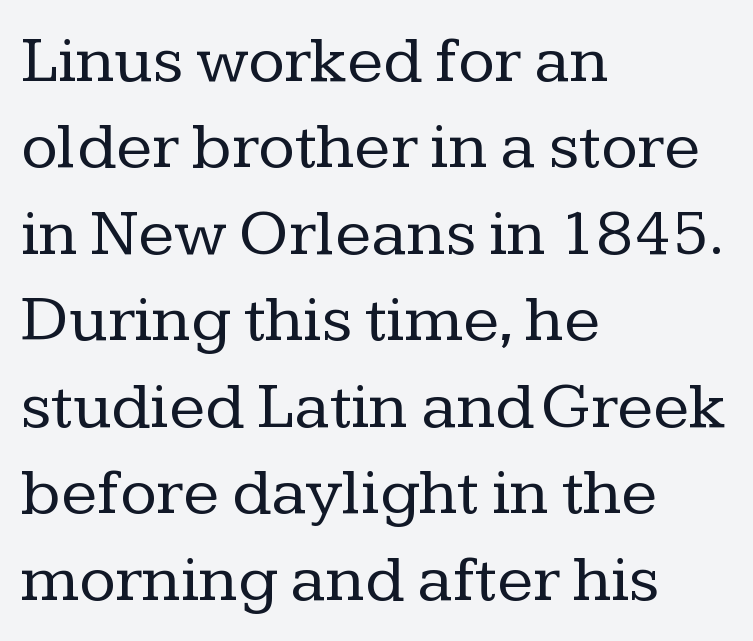
{"serif": "yes", "italic": "no", "bold": "no", "weight": "regular", "width": "normal", "stroke_contrast": "low", "x_height": "medium", "monospaced": "no", "underline": "no", "align": "left", "line_spacing": "normal", "line_spacing_ratio": 1.29, "letter_spacing": "normal", "letter_spacing_em": 0.0, "glyph_px": 67}
